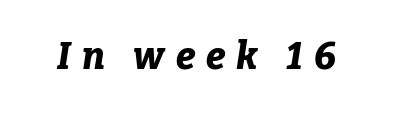
The image shows 37 px bold type, italic (leaning right); set unusually wide letter spacing (+0.3 em), not underlined; low stroke contrast and a medium x-height.
